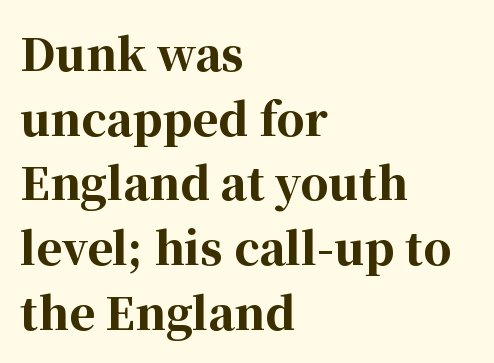
Q: Is the text bold? A: Yes.
Q: Is the text italic (slanted)? A: No, it is upright.
Q: Is the typeface a serif or a sans-serif typeface? A: Serif.
Q: Is the text underlined? A: No.
Q: How is the paragraph aligned? A: Left-aligned.
Q: Is the spacing between letters normal or unusually wide? A: Normal.
Q: Is the spacing between lines tight, normal or loose? A: Normal.
Q: Width (condensed, normal, or wide)? A: Normal.
Q: Stroke contrast? A: High.
Q: x-height? A: Medium.
Q: Monospaced? A: No.
